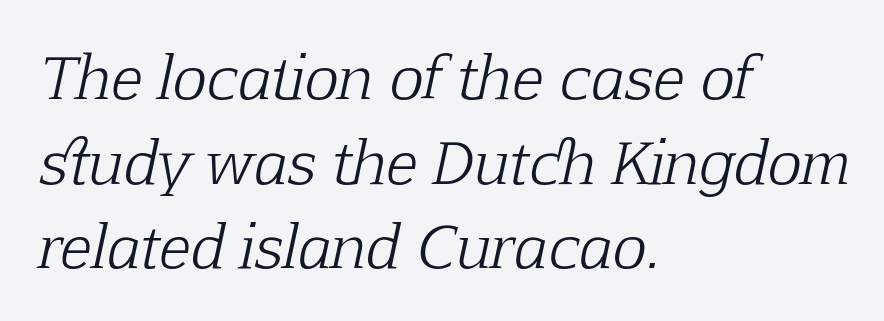
Q: Is the text bold? A: No.
Q: Is the text italic (slanted)? A: Yes, it leans right by about 12 degrees.
Q: Is the typeface a serif or a sans-serif typeface? A: Serif.
Q: Is the text underlined? A: No.
Q: How is the paragraph aligned? A: Left-aligned.
Q: Is the spacing between letters normal or unusually wide? A: Normal.
Q: Is the spacing between lines tight, normal or loose? A: Normal.
Q: Width (condensed, normal, or wide)? A: Normal.
Q: Stroke contrast? A: Low.
Q: x-height? A: Medium.
Q: Monospaced? A: No.
